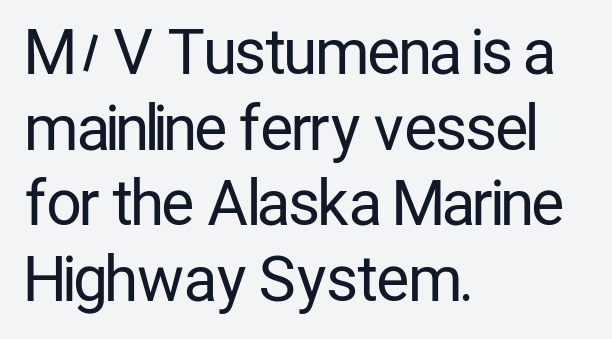
This sample uses a sans-serif face. This sample has the flowing, uneven cadence of proportional lettering. Bare-footed words on every line. The letters stand straight up with perfectly vertical stems.
